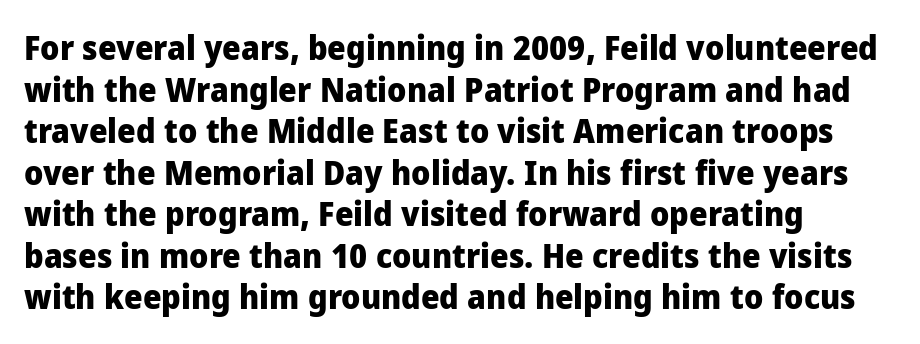
The image shows 33 px heavy sans-serif type, upright; set left-aligned, normal line spacing (1.26x), normal letter spacing, not underlined; low stroke contrast and a medium x-height.
